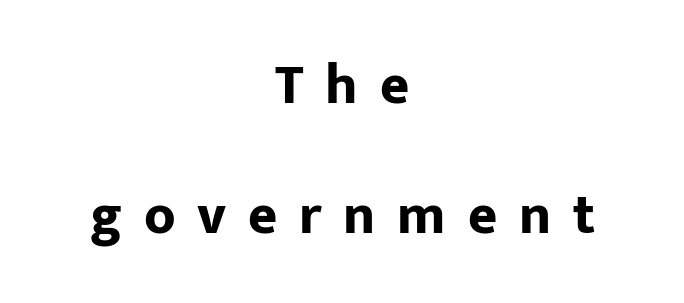
The image shows 56 px bold sans-serif type, upright; set centered, loose line spacing (2.33x), unusually wide letter spacing (+0.39 em), not underlined; low stroke contrast and a medium x-height.
